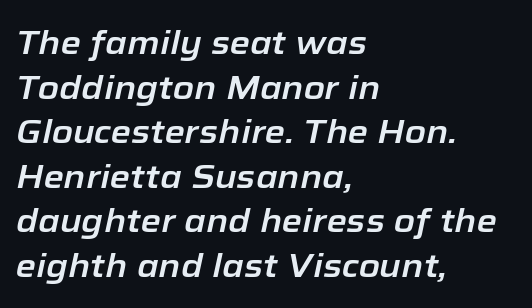
Q: Is the text italic (slanted)? A: Yes, it leans right by about 12 degrees.
Q: Is the text underlined? A: No.
Q: How is the paragraph aligned? A: Left-aligned.
Q: Is the spacing between letters normal or unusually wide? A: Normal.
Q: Is the spacing between lines tight, normal or loose? A: Normal.
Q: Width (condensed, normal, or wide)? A: Normal.
Q: Stroke contrast? A: Low.
Q: x-height? A: Medium.
Q: Monospaced? A: No.
